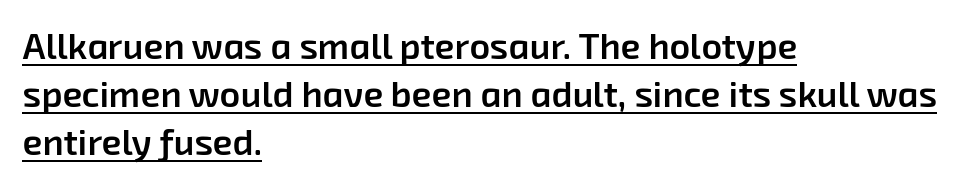
Q: Is the text bold? A: Semi-bold.
Q: Is the typeface a serif or a sans-serif typeface? A: Sans-serif.
Q: Is the text underlined? A: Yes.
Q: How is the paragraph aligned? A: Left-aligned.
Q: Is the spacing between letters normal or unusually wide? A: Normal.
Q: Is the spacing between lines tight, normal or loose? A: Normal.
Q: Width (condensed, normal, or wide)? A: Normal.
Q: Stroke contrast? A: Low.
Q: x-height? A: Medium.
Q: Monospaced? A: No.
